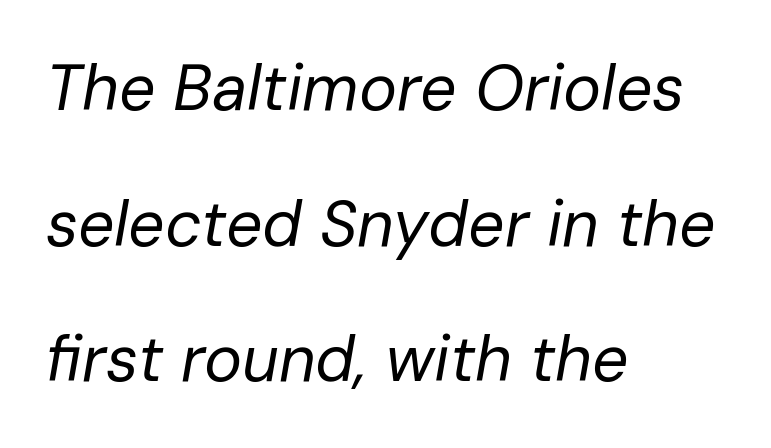
{"italic": "yes", "lean": "right", "slant_degrees": 10, "bold": "no", "weight": "regular", "width": "normal", "stroke_contrast": "low", "x_height": "medium", "monospaced": "no", "underline": "no", "align": "left", "line_spacing": "loose", "line_spacing_ratio": 2.12, "letter_spacing": "normal", "letter_spacing_em": 0.0, "glyph_px": 64}
